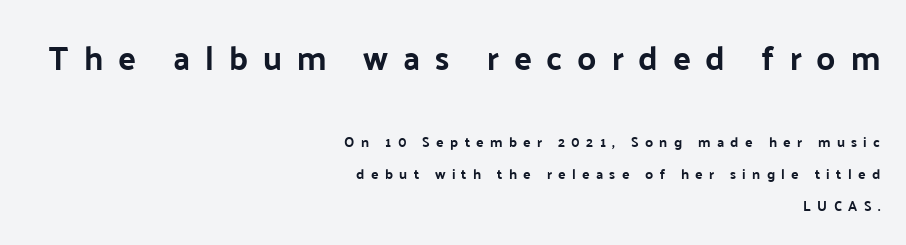
Q: Is the text italic (slanted)? A: No, it is upright.
Q: Is the typeface a serif or a sans-serif typeface? A: Sans-serif.
Q: Is the text underlined? A: No.
Q: How is the paragraph aligned? A: Right-aligned.
Q: Is the spacing between letters normal or unusually wide? A: Unusually wide.
Q: Is the spacing between lines tight, normal or loose? A: Loose.
Q: Which block of text is set in a larger size, the first (top) or the second (bottom)? A: The first (top) one.
Q: Width (condensed, normal, or wide)? A: Normal.
Q: Stroke contrast? A: Low.
Q: x-height? A: Medium.
Q: Monospaced? A: No.
